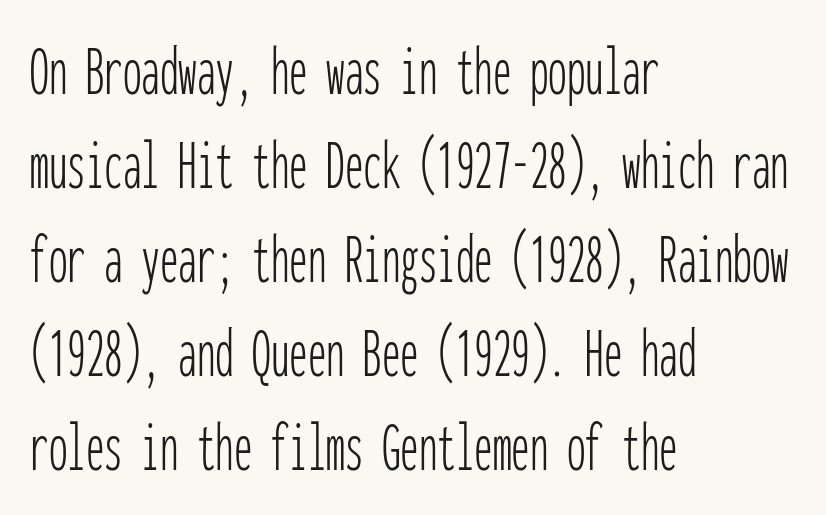
{"serif": "no", "italic": "no", "bold": "no", "weight": "thin", "width": "condensed", "stroke_contrast": "low", "x_height": "medium", "monospaced": "yes", "underline": "no", "align": "left", "line_spacing": "normal", "line_spacing_ratio": 1.27, "letter_spacing": "normal", "letter_spacing_em": 0.0, "glyph_px": 74}
